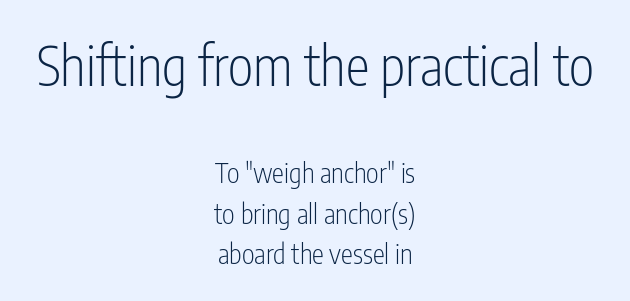
The passage shown is not underscored anywhere. Nope, not italic — everything's standing straight. Does extra space separate the letters? No, they use regular spacing. Rows of type keep a routine distance in the vertical direction. The compositor balanced each line on the midline.
